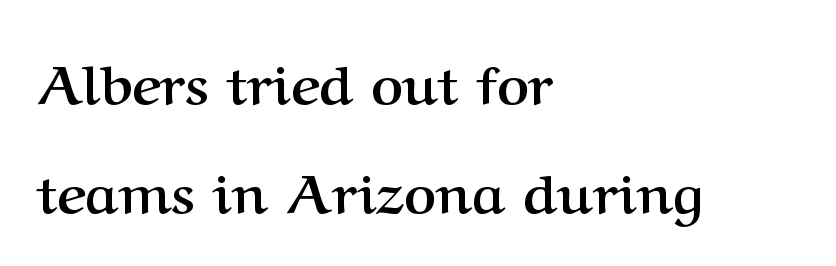
Q: Is the text bold? A: Yes.
Q: Is the text italic (slanted)? A: No, it is upright.
Q: Is the typeface a serif or a sans-serif typeface? A: Serif.
Q: Is the text underlined? A: No.
Q: How is the paragraph aligned? A: Left-aligned.
Q: Is the spacing between letters normal or unusually wide? A: Normal.
Q: Is the spacing between lines tight, normal or loose? A: Loose.
Q: Width (condensed, normal, or wide)? A: Normal.
Q: Stroke contrast? A: Medium.
Q: x-height? A: Medium.
Q: Monospaced? A: No.
